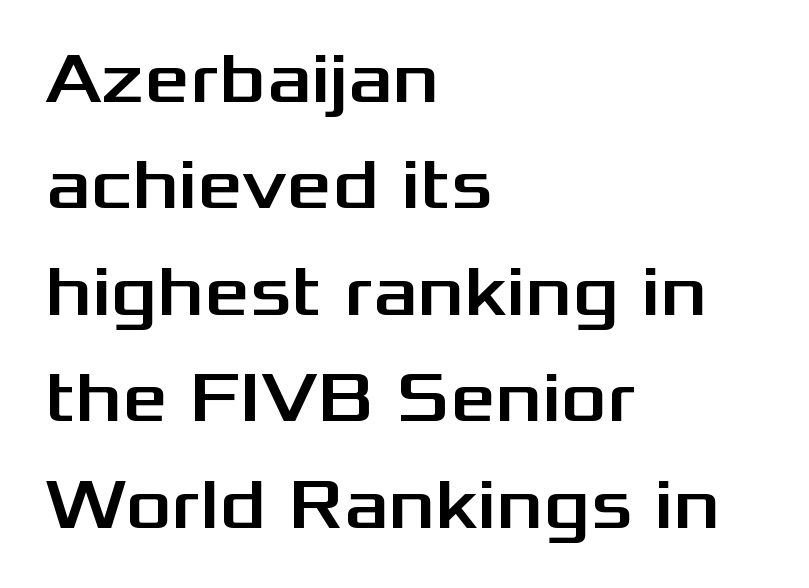
Glyph-to-glyph distance matches everyday printed text. How would I describe the line gaps? Plain and ordinary. The glyphs are unaccompanied by any horizontal stroke below them. The type family on display is of the sans-serif kind.
